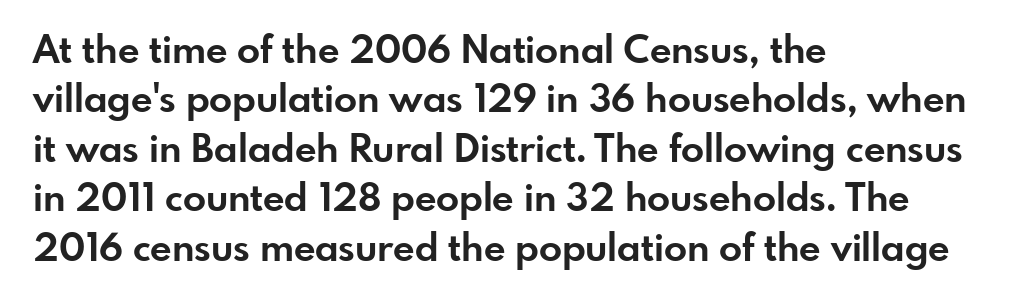
{"serif": "no", "italic": "no", "bold": "yes", "weight": "bold", "width": "normal", "stroke_contrast": "low", "x_height": "small", "monospaced": "no", "underline": "no", "align": "left", "line_spacing": "normal", "line_spacing_ratio": 1.3, "letter_spacing": "normal", "letter_spacing_em": 0.0, "glyph_px": 38}
